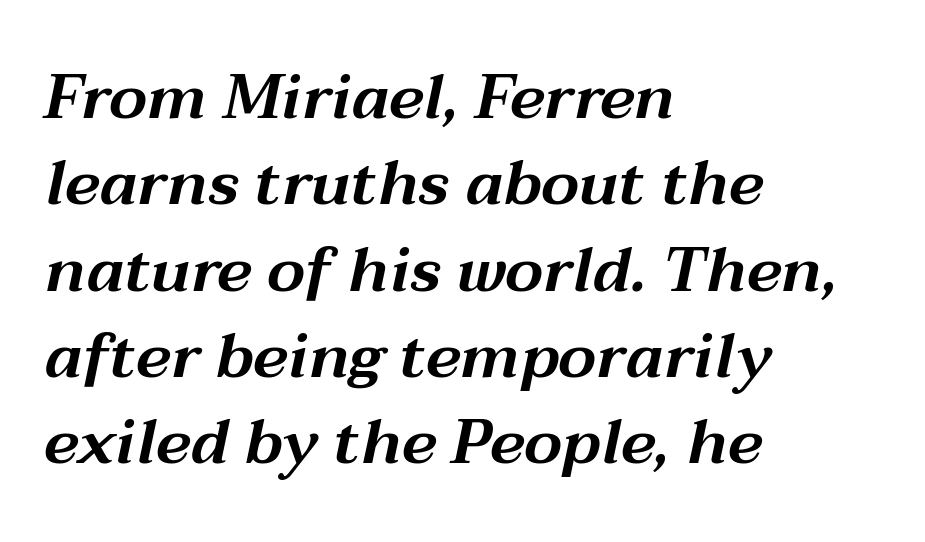
{"italic": "yes", "lean": "right", "slant_degrees": 12, "width": "wide", "stroke_contrast": "medium", "x_height": "medium", "monospaced": "no", "underline": "no", "align": "left", "line_spacing": "normal", "line_spacing_ratio": 1.37, "letter_spacing": "normal", "letter_spacing_em": 0.0, "glyph_px": 63}
